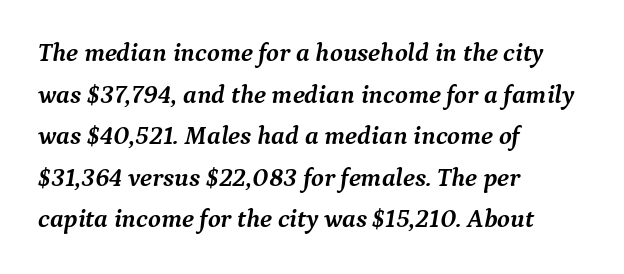
The image shows 26 px bold type, italic (leaning right); set left-aligned, normal line spacing (1.6x), normal letter spacing, not underlined.
